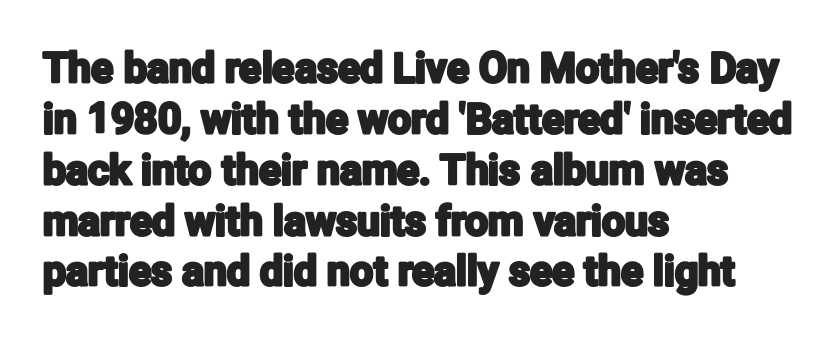
{"serif": "no", "italic": "no", "width": "condensed", "stroke_contrast": "low", "x_height": "medium", "monospaced": "no", "underline": "no", "align": "left", "line_spacing_ratio": 1.24, "letter_spacing": "normal", "letter_spacing_em": 0.0, "glyph_px": 41}
